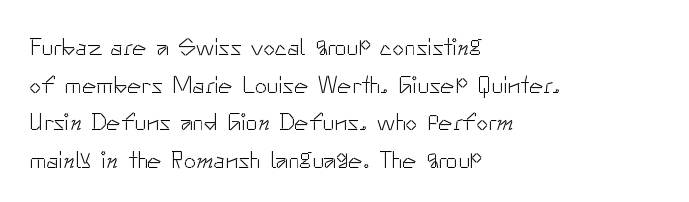
{"italic": "no", "bold": "no", "underline": "no", "align": "left", "line_spacing": "normal", "line_spacing_ratio": 1.57, "letter_spacing": "normal", "letter_spacing_em": 0.0, "glyph_px": 24}
